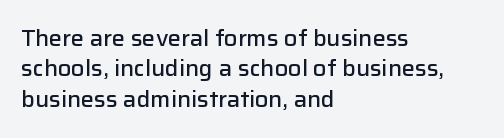
The lines sit at an ordinary, default distance from one another. Letter spacing: default. Check under the words: just untouched page. In terms of weight, the rendering is demibold, just under bold. Short and long lines alike share a common starting point at left. Quick note: not italic, upright.
